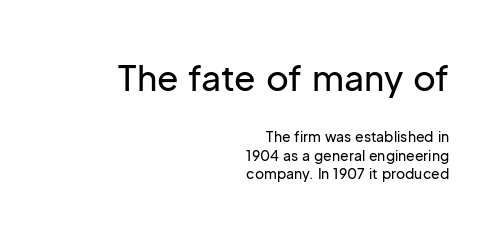
{"serif": "no", "italic": "no", "width": "normal", "stroke_contrast": "low", "x_height": "medium", "monospaced": "no", "underline": "no", "align": "right", "line_spacing": "normal", "line_spacing_ratio": 1.3, "letter_spacing": "normal", "letter_spacing_em": 0.0, "larger_block": "first", "size_ratio": 2.5, "glyph_px": 35}
